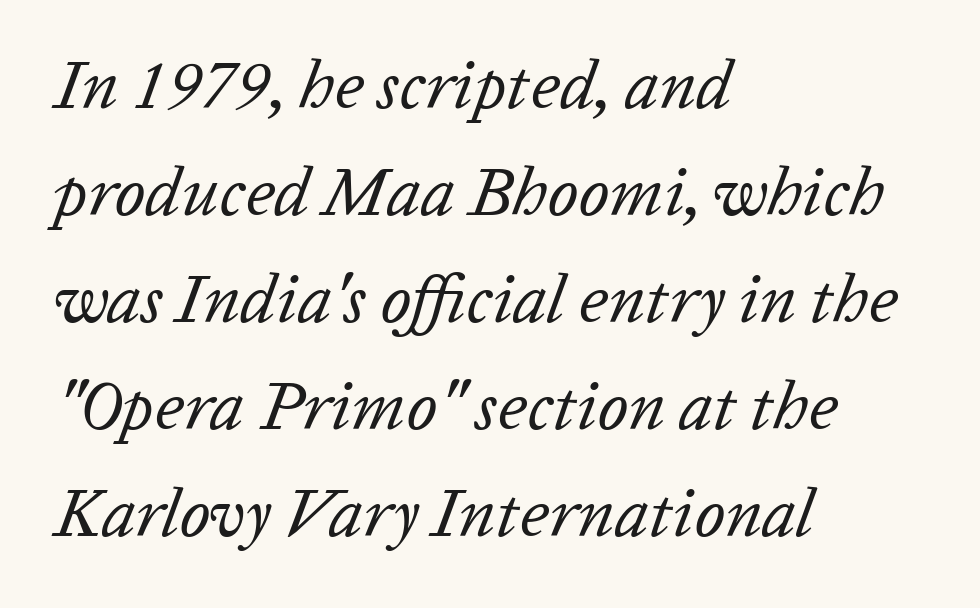
{"italic": "yes", "lean": "right", "slant_degrees": 20, "bold": "no", "weight": "regular", "width": "normal", "stroke_contrast": "low", "x_height": "medium", "monospaced": "no", "underline": "no", "align": "left", "line_spacing": "normal", "line_spacing_ratio": 1.55, "letter_spacing": "normal", "letter_spacing_em": 0.0, "glyph_px": 69}
